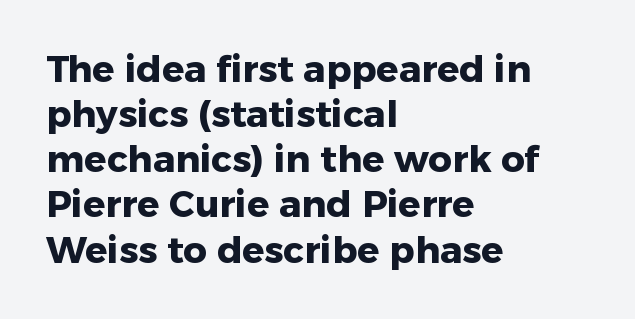
The image shows 37 px heavy sans-serif type, upright; set left-aligned, line spacing 1.22x, normal letter spacing, not underlined; low stroke contrast and a medium x-height.
